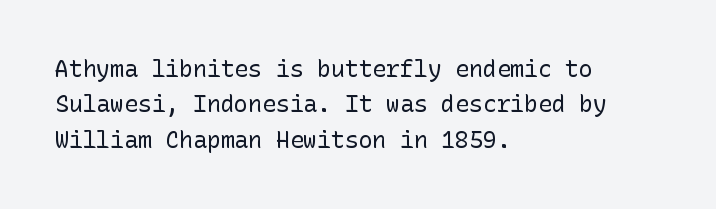
Q: Is the text bold? A: No.
Q: Is the text italic (slanted)? A: No, it is upright.
Q: Is the text underlined? A: No.
Q: How is the paragraph aligned? A: Left-aligned.
Q: Is the spacing between letters normal or unusually wide? A: Normal.
Q: Is the spacing between lines tight, normal or loose? A: Normal.
